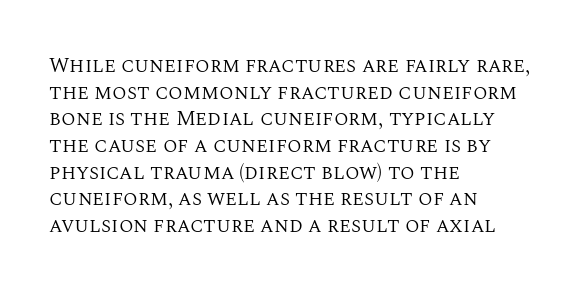
Summary of weight: not heavy and not bold. The vertical gap from one line to the next is medium. The type is set solid horizontally, with unmodified tracking. No italicization has been applied; the sample stays upright. The paragraph shown leans on its left margin. The gap between lines stays unmarked.
